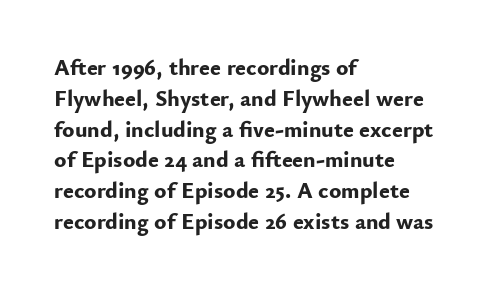
Q: Is the text bold? A: Yes.
Q: Is the text italic (slanted)? A: No, it is upright.
Q: Is the text underlined? A: No.
Q: How is the paragraph aligned? A: Left-aligned.
Q: Is the spacing between letters normal or unusually wide? A: Normal.
Q: Is the spacing between lines tight, normal or loose? A: Normal.
